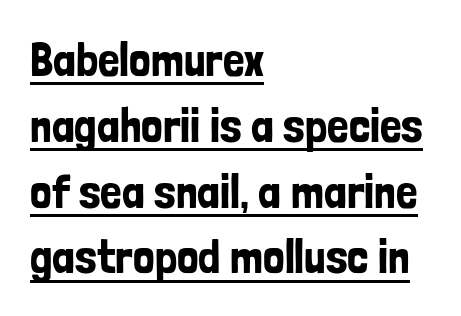
Q: Is the text italic (slanted)? A: No, it is upright.
Q: Is the typeface a serif or a sans-serif typeface? A: Sans-serif.
Q: Is the text underlined? A: Yes.
Q: How is the paragraph aligned? A: Left-aligned.
Q: Is the spacing between letters normal or unusually wide? A: Normal.
Q: Is the spacing between lines tight, normal or loose? A: Normal.
Q: Width (condensed, normal, or wide)? A: Condensed.
Q: Stroke contrast? A: Low.
Q: x-height? A: Medium.
Q: Monospaced? A: No.
